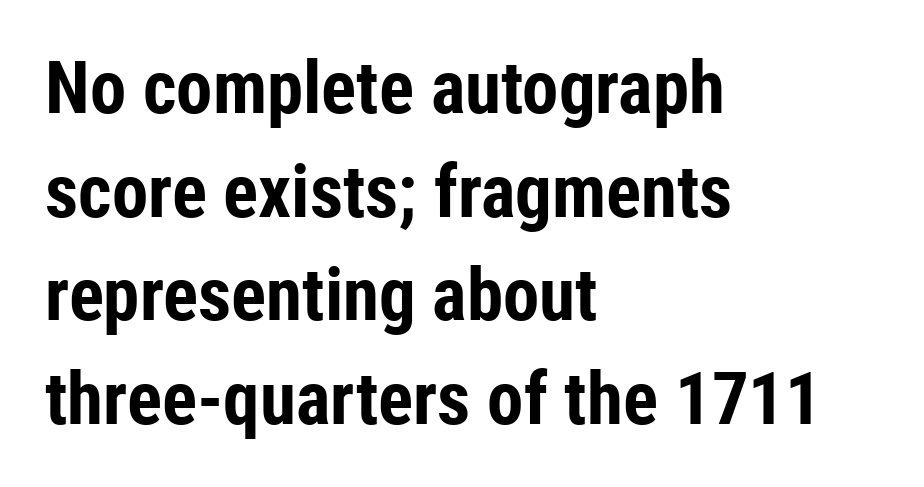
Horizontally, the lines are justified to the leading edge only. You can tell from the bare stems that sans-serif type was used. Any mark beneath the type? The region is blank. These lines were composed using upright roman letters. Each word holds together tightly as a unit, with standard inter-letter gaps. Baseline-to-baseline distance is the conventional proportion of letter height.
